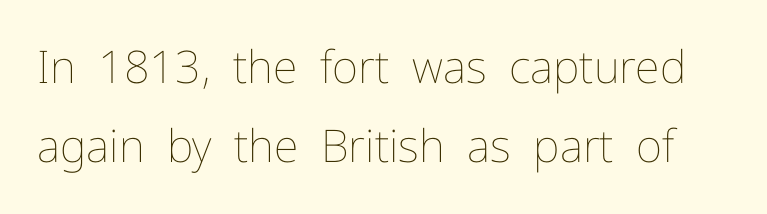
This rendering features lettering with no underline. Think of a printed novel: that variable character pitch is what you see here. A roman cut, with each character standing at attention. Each word holds together tightly as a unit, with standard inter-letter gaps. A quiet, ordinary-to-light weight characterises the typeface.
